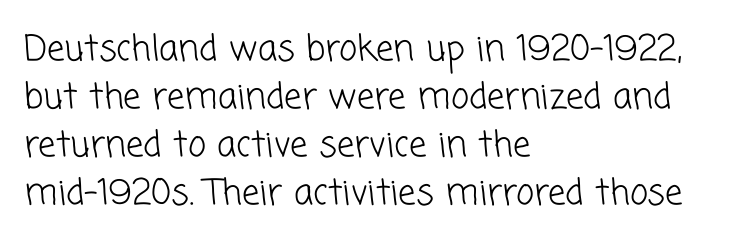
{"serif": "no", "bold": "no", "weight": "light", "width": "normal", "stroke_contrast": "low", "x_height": "medium", "monospaced": "no", "underline": "no", "align": "left", "line_spacing": "normal", "line_spacing_ratio": 1.37, "letter_spacing": "normal", "letter_spacing_em": 0.0, "glyph_px": 35}
